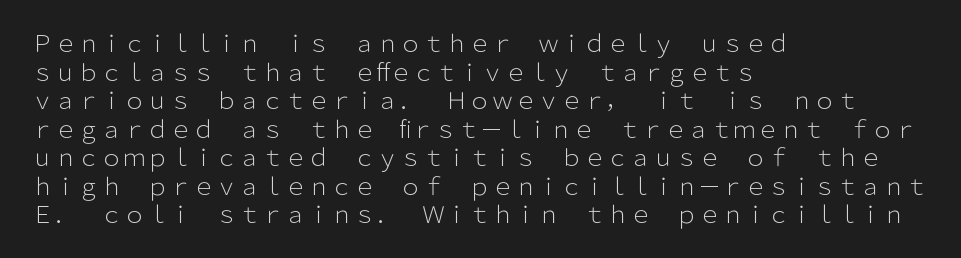
Beneath every word, the page is bare. On a weight scale, this lands at 450 or below. Look at the tracking — it's just the regular setting, nothing added. The typesetter chose a ragged-right arrangement here. Upright lettering throughout.
